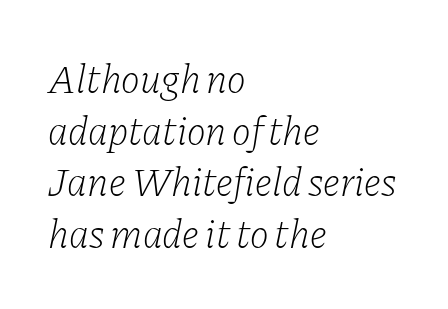
{"serif": "yes", "italic": "yes", "lean": "right", "slant_degrees": 11, "bold": "no", "weight": "light", "width": "normal", "stroke_contrast": "low", "x_height": "medium", "monospaced": "no", "underline": "no", "align": "left", "line_spacing": "normal", "line_spacing_ratio": 1.29, "letter_spacing": "normal", "letter_spacing_em": 0.0, "glyph_px": 40}
